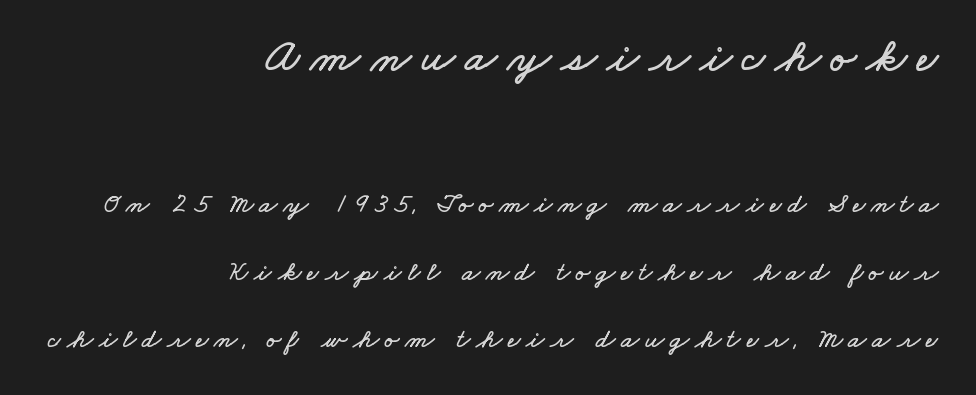
Is there much room between lines? Yes — plenty of vertical air separates them. Spacing verdict: proportional, widths tailored to each character. Honestly, the letter spacing is so wide it's the main thing you notice. Compare the two chunks: the upper has the greater cap height.
